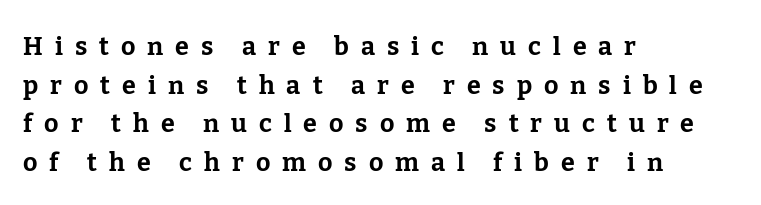
{"italic": "no", "bold": "yes", "underline": "no", "align": "left", "line_spacing": "normal", "line_spacing_ratio": 1.55, "letter_spacing": "wide", "letter_spacing_em": 0.48, "glyph_px": 25}
